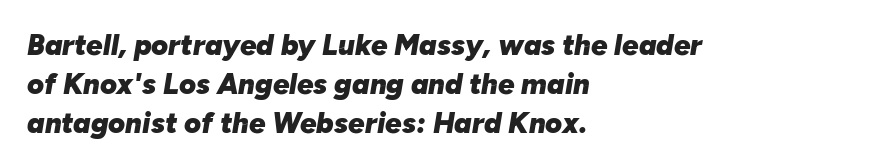
Q: Is the text bold? A: Yes.
Q: Is the text italic (slanted)? A: Yes, it leans right by about 10 degrees.
Q: Is the text underlined? A: No.
Q: How is the paragraph aligned? A: Left-aligned.
Q: Is the spacing between letters normal or unusually wide? A: Normal.
Q: Is the spacing between lines tight, normal or loose? A: Normal.
Q: Width (condensed, normal, or wide)? A: Normal.
Q: Stroke contrast? A: Low.
Q: x-height? A: Medium.
Q: Monospaced? A: No.
